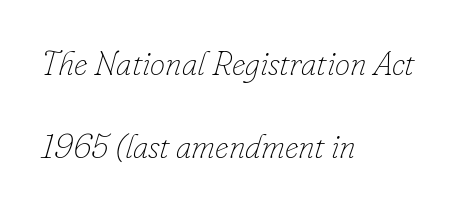
The image shows 34 px thin type, italic (leaning right); set left-aligned, loose line spacing (2.44x), normal letter spacing, not underlined; low stroke contrast and a small x-height.
